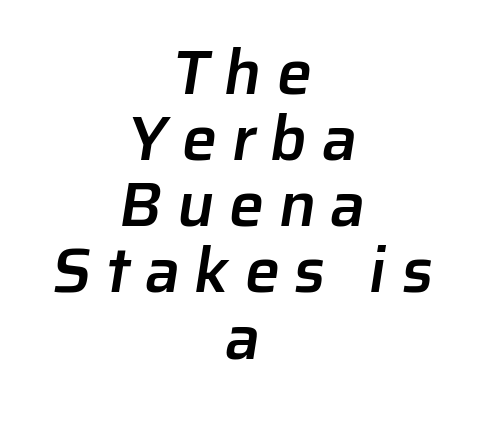
The image shows 63 px semibold sans-serif type; set centered, tight line spacing (1.05x), unusually wide letter spacing (+0.23 em), not underlined; low stroke contrast and a medium x-height.
